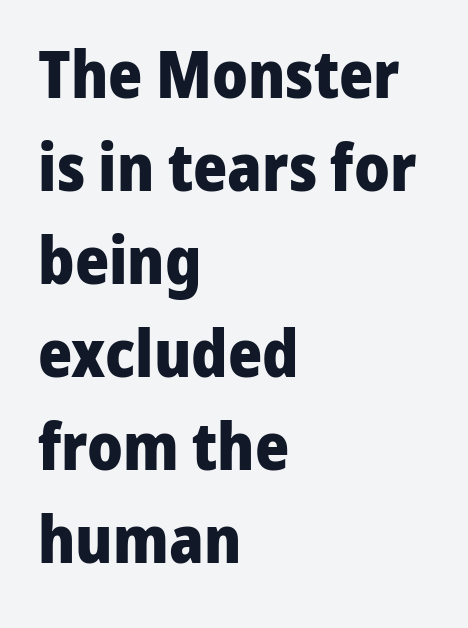
The image shows 65 px heavy sans-serif type, upright; set left-aligned, normal line spacing (1.43x), normal letter spacing, not underlined; low stroke contrast and a medium x-height.
